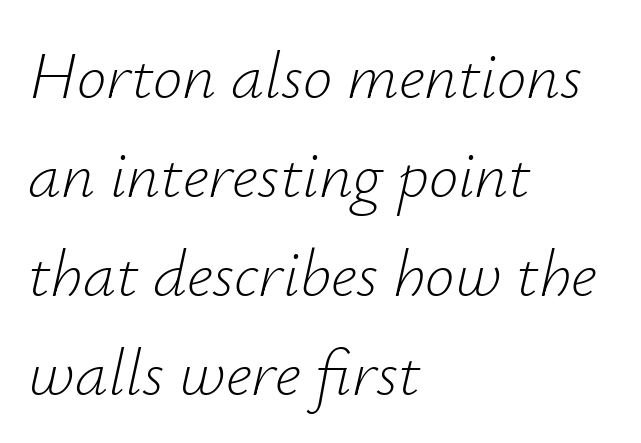
Underline: absent. Interline gaps are of average width in this sample. Proportional: the letters do not fall into vertical columns. Alignment: flush left.
